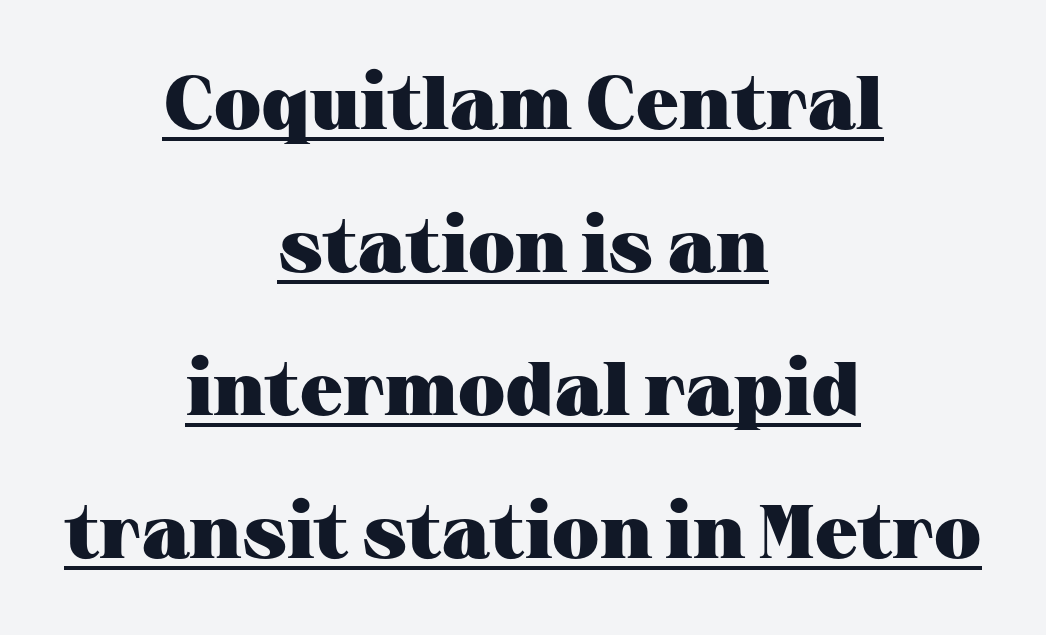
{"serif": "yes", "italic": "no", "bold": "yes", "weight": "heavy", "width": "wide", "stroke_contrast": "medium", "x_height": "medium", "monospaced": "no", "underline": "yes", "align": "center", "line_spacing_ratio": 1.88, "letter_spacing": "normal", "letter_spacing_em": 0.0, "glyph_px": 76}
